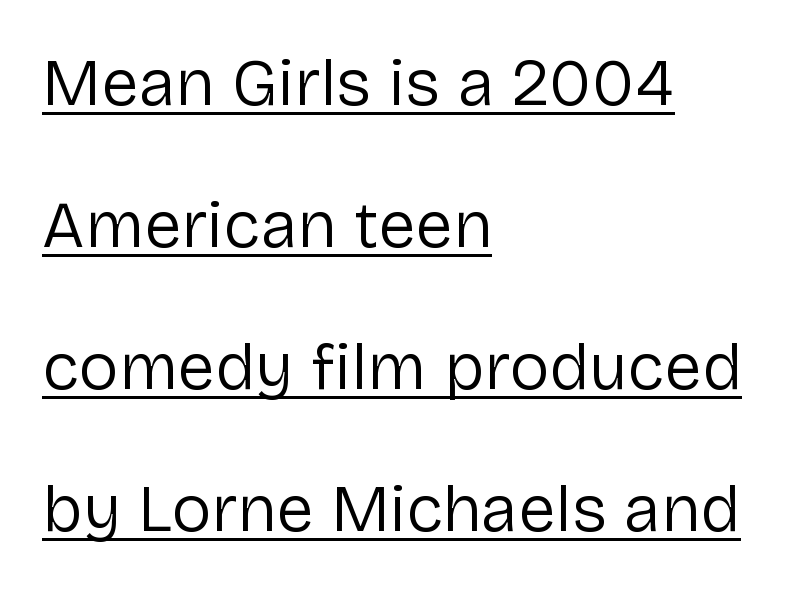
Weight class: somewhere from thin through regular. The lettering stays uniformly vertical, giving the passage a roman look. The text block is weighted toward the left margin, trailing off unevenly rightward. These lines are composed in type without serifs.
